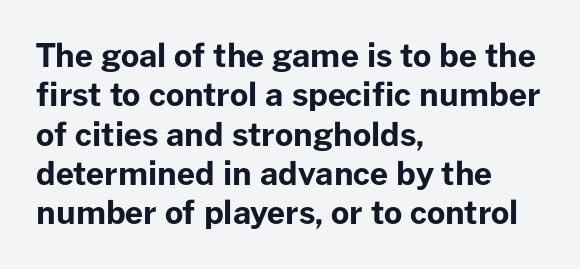
{"serif": "no", "italic": "no", "bold": "yes", "weight": "bold", "width": "normal", "stroke_contrast": "low", "x_height": "medium", "monospaced": "no", "underline": "no", "align": "left", "line_spacing_ratio": 1.23, "letter_spacing": "normal", "letter_spacing_em": 0.0, "glyph_px": 32}
